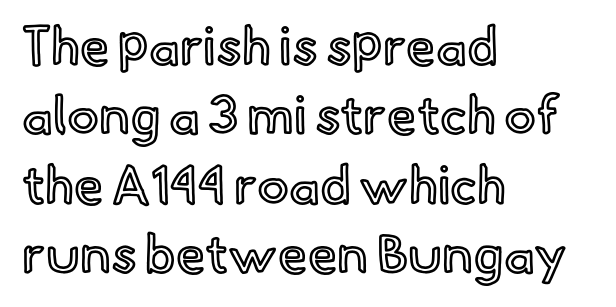
{"italic": "no", "width": "normal", "x_height": "small", "monospaced": "no", "underline": "no", "align": "left", "line_spacing": "normal", "line_spacing_ratio": 1.31, "letter_spacing": "normal", "letter_spacing_em": 0.0, "glyph_px": 53}
